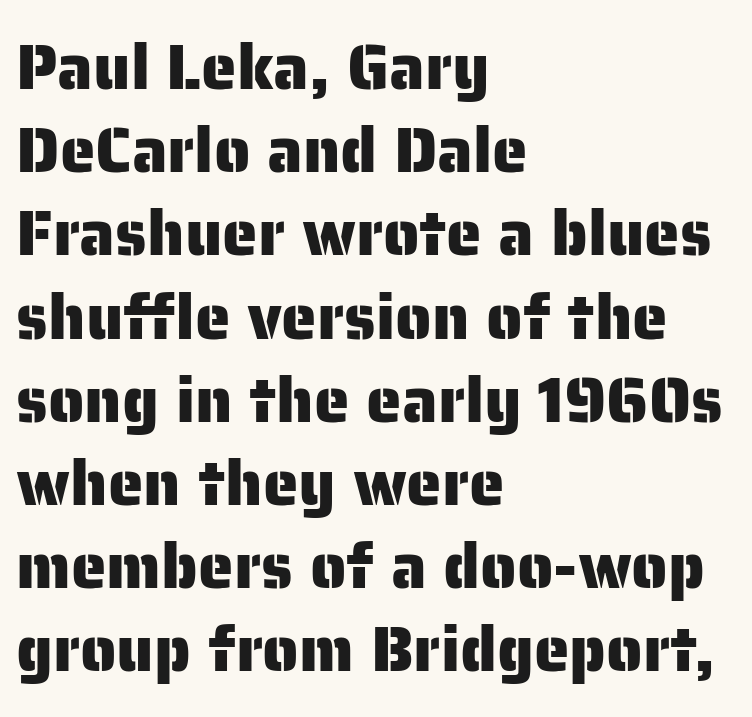
In terms of letterspacing, this is plain default setting. Casual observation: everything's shoved over to the left. Glance below the letters and you will spot only blank space. The letters stand straight up with perfectly vertical stems.
